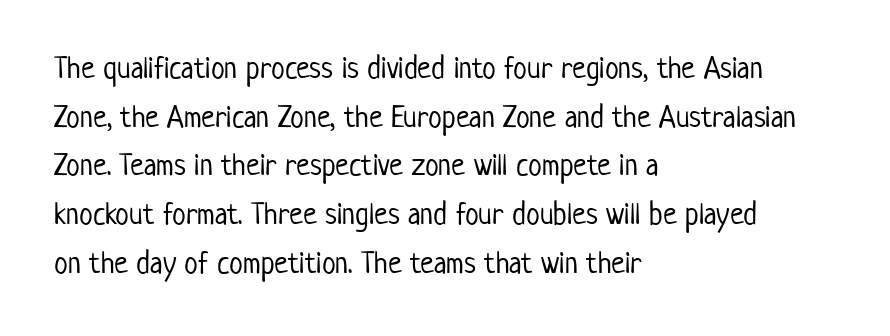
This sample uses an upright cut, with every glyph sitting square on the baseline. A bare baseline throughout the passage. Tracking here is standard; glyphs follow each other at the usual distance. The characters display no serif detailing; their extremities are plain. Note the varied advance widths — an 'i' is clearly narrower than an 'm'.
